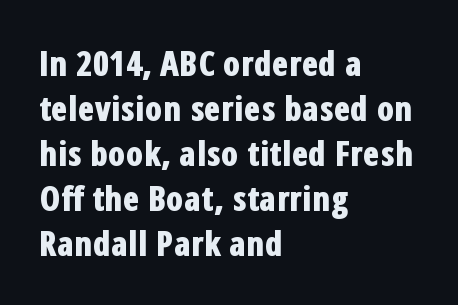
Regarding serifs, this sample does without them. All the whitespace from short lines collects on the right. Unlike italic type, these characters show no tilt at all. Normally led — the rows are evenly, conventionally spaced. The type is set solid horizontally, with unmodified tracking. Check the space under the baseline: it is left empty.
